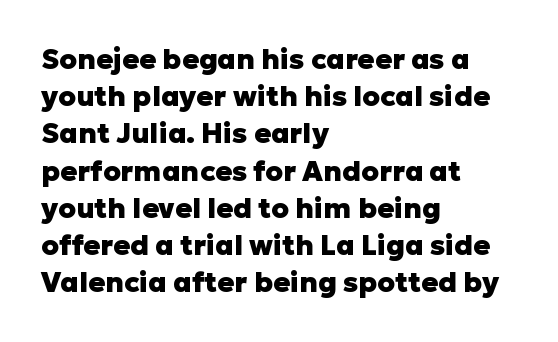
The rendering uses natural spacing where letterforms have individual widths. Characters follow at the spacing the type designer built in. Leading: standard. Descender tails drop into unmarked territory. Unlike italic type, these characters show no tilt at all. Grotesque or geometric, the face here clearly has no serifs.
